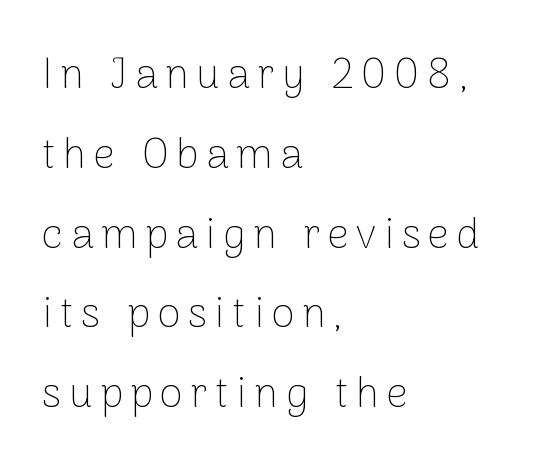
This sample trades compactness for vertical openness between lines. In terms of letterform style, serifs are entirely absent. No word sits above an underline. This sample is left-justified, so line endings fall wherever the words run out. A typesetter would call this proportional, since set widths differ per character. The letters stand straight up with perfectly vertical stems.
